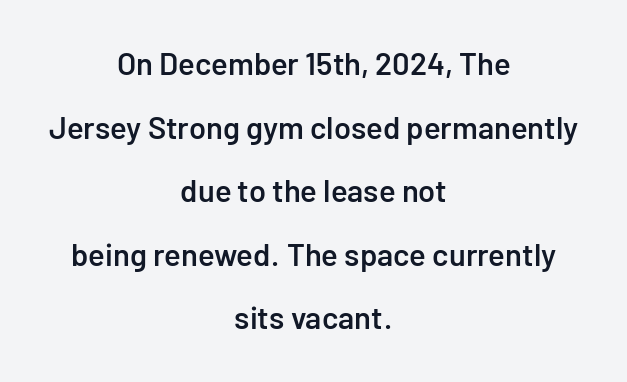
The lines are quadded center. The face used here is a semibold: visibly heavier than regular, lighter than bold. Anything drawn beneath the words? Only blank space. Airy leading.
